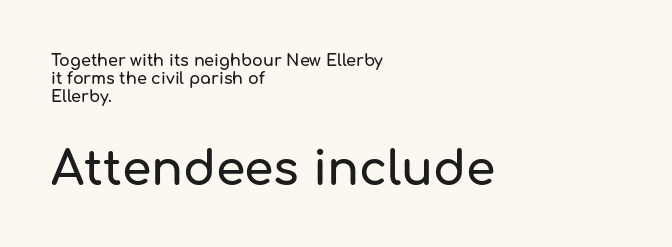
{"serif": "no", "italic": "no", "width": "normal", "stroke_contrast": "low", "x_height": "medium", "monospaced": "no", "underline": "no", "align": "left", "line_spacing": "tight", "line_spacing_ratio": 1.13, "letter_spacing": "normal", "letter_spacing_em": 0.0, "larger_block": "second", "size_ratio": 2.94, "glyph_px": 47}
